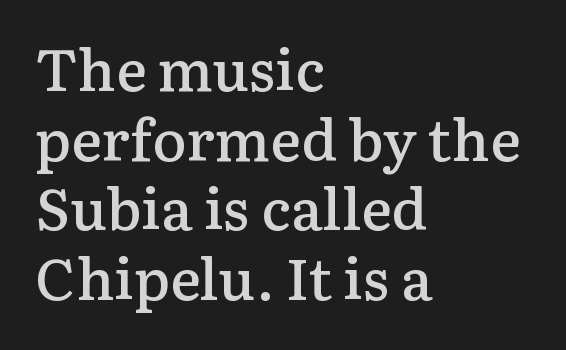
Which margin do the lines hug? The left one — the right edge is uneven. Decoration check: the copy has no underline. The face used here is a semibold: visibly heavier than regular, lighter than bold. Classification — serif. Varying glyph widths throughout — classic text-font behaviour.
